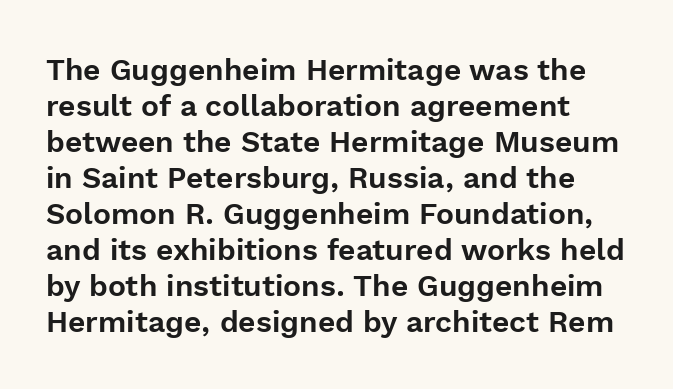
The foot of each line stays bare and open. The typography opts for an upright posture over an oblique one. The passage shown is typed in a proportional face where columns would drift. A typesetter would label this face a sans. Inter-character spacing is left at the font's built-in metrics.
